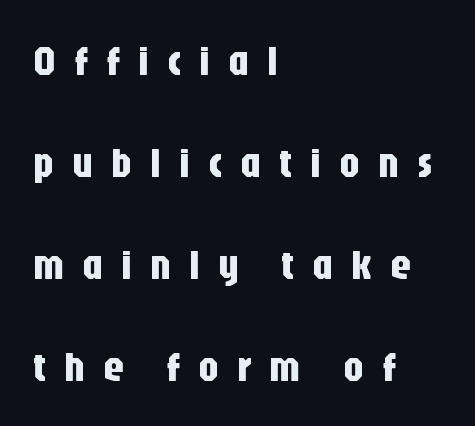
{"serif": "no", "italic": "no", "width": "condensed", "stroke_contrast": "low", "x_height": "large", "monospaced": "no", "underline": "no", "align": "left", "line_spacing": "loose", "line_spacing_ratio": 2.43, "letter_spacing": "wide", "letter_spacing_em": 0.42, "glyph_px": 42}
